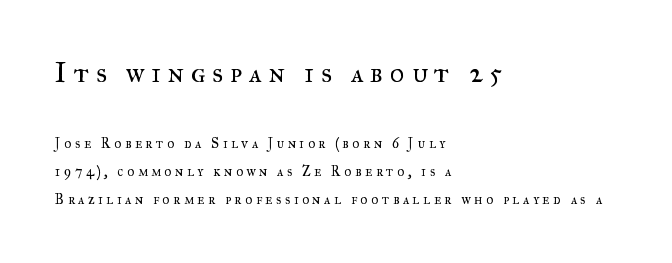
{"serif": "yes", "italic": "no", "bold": "no", "weight": "regular", "width": "normal", "stroke_contrast": "medium", "x_height": "small", "monospaced": "no", "underline": "no", "align": "left", "line_spacing": "loose", "line_spacing_ratio": 2.01, "letter_spacing": "wide", "letter_spacing_em": 0.24, "larger_block": "first", "size_ratio": 2.0, "glyph_px": 28}
